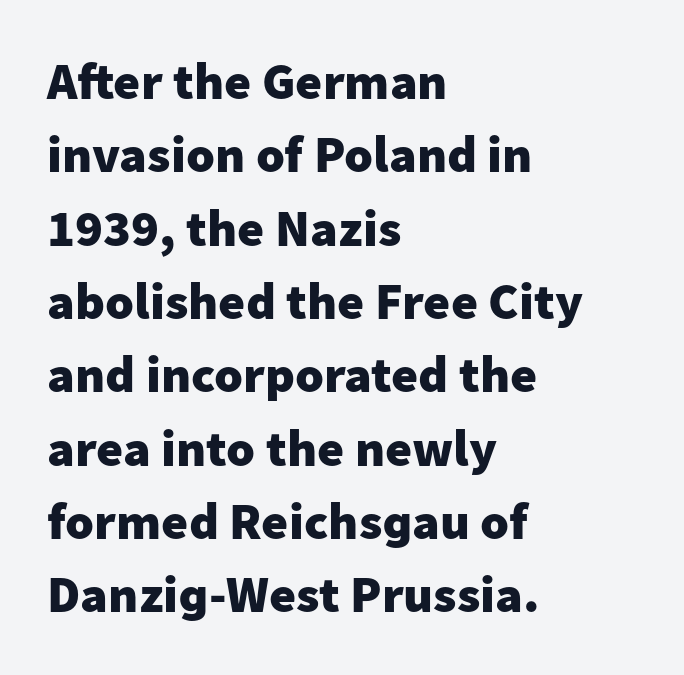
The image shows 52 px heavy sans-serif type, upright; set left-aligned, normal line spacing (1.41x), normal letter spacing, not underlined; low stroke contrast and a medium x-height.
